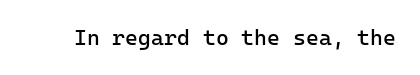
Q: Is the text bold? A: No.
Q: Is the text italic (slanted)? A: No, it is upright.
Q: Is the text underlined? A: No.
Q: Is the spacing between letters normal or unusually wide? A: Normal.
